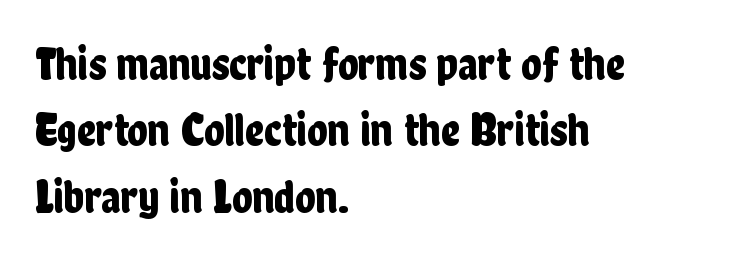
Think of a printed novel: that variable character pitch is what you see here. Regarding serifs, this sample does without them. All the whitespace from short lines collects on the right. Inter-character spacing is left at the font's built-in metrics.
